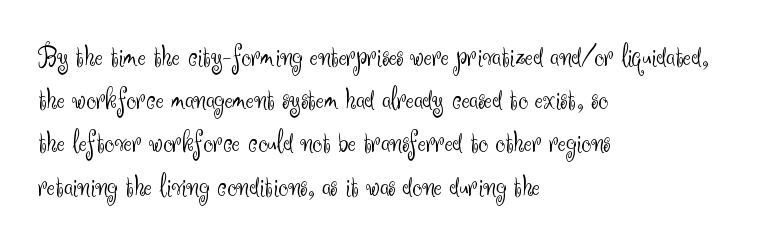
{"serif": "no", "italic": "no", "bold": "no", "weight": "light", "width": "normal", "stroke_contrast": "medium", "x_height": "small", "monospaced": "no", "underline": "no", "align": "left", "line_spacing": "normal", "line_spacing_ratio": 1.44, "letter_spacing": "normal", "letter_spacing_em": 0.0, "glyph_px": 30}
